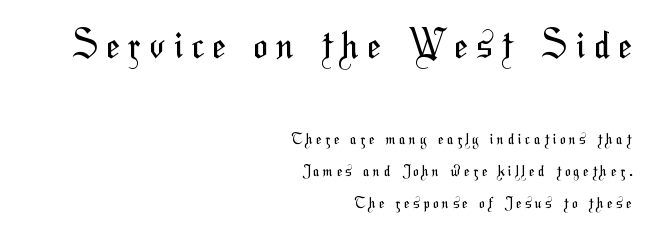
The image shows 37 px regular-weight, condensed sans-serif type; set right-aligned, loose line spacing (2.16x), unusually wide letter spacing (+0.25 em), not underlined; the first (top) block is 2.47x larger; medium stroke contrast and a medium x-height.
